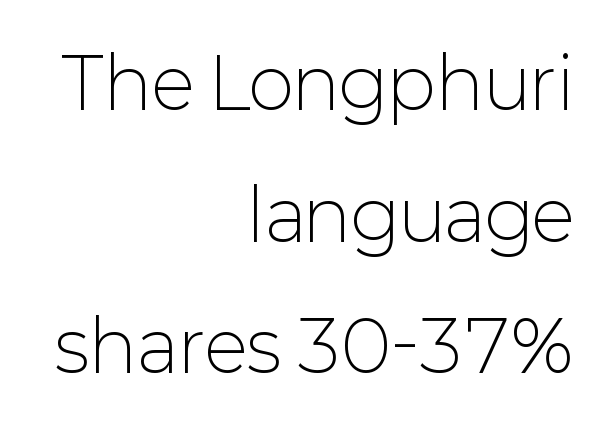
The image shows 70 px light sans-serif type, upright; set right-aligned, line spacing 1.88x, normal letter spacing, not underlined; low stroke contrast and a medium x-height.
